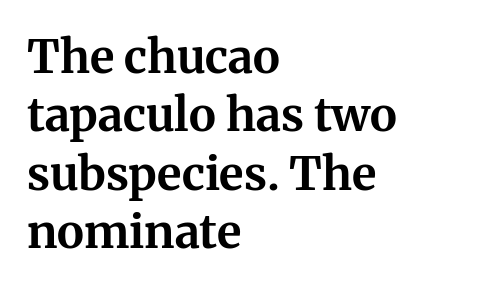
Q: Is the text bold? A: Yes.
Q: Is the text italic (slanted)? A: No, it is upright.
Q: Is the typeface a serif or a sans-serif typeface? A: Serif.
Q: Is the text underlined? A: No.
Q: How is the paragraph aligned? A: Left-aligned.
Q: Is the spacing between letters normal or unusually wide? A: Normal.
Q: Is the spacing between lines tight, normal or loose? A: Normal.
Q: Width (condensed, normal, or wide)? A: Normal.
Q: Stroke contrast? A: Medium.
Q: x-height? A: Medium.
Q: Monospaced? A: No.
